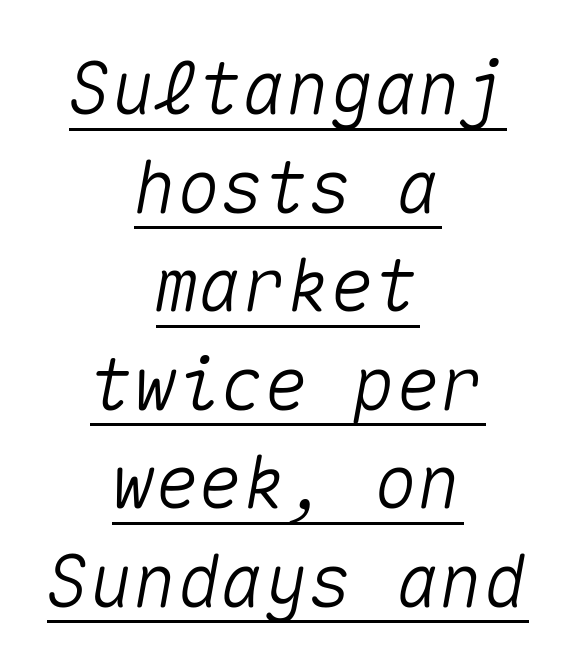
The image shows 73 px text type, italic (leaning right), monospaced; set centered, normal line spacing (1.35x), normal letter spacing, underlined; medium stroke contrast and a medium x-height.
